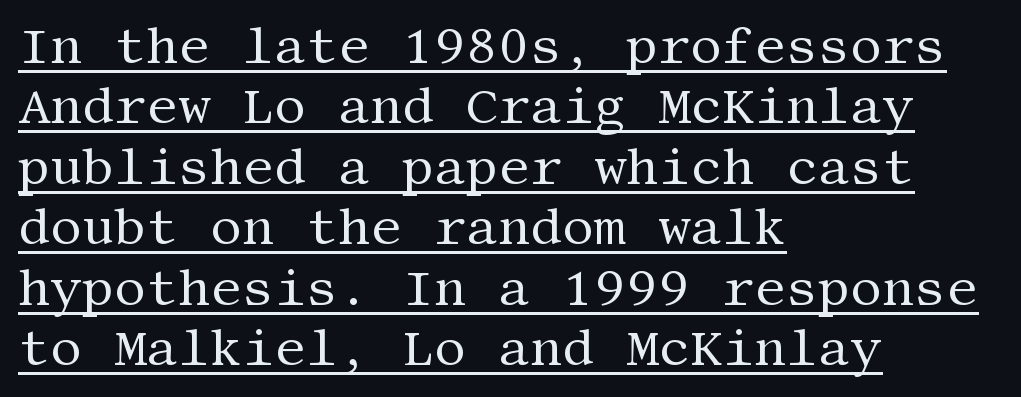
Q: Is the text bold? A: No.
Q: Is the text italic (slanted)? A: No, it is upright.
Q: Is the typeface a serif or a sans-serif typeface? A: Serif.
Q: Is the text underlined? A: Yes.
Q: How is the paragraph aligned? A: Left-aligned.
Q: Is the spacing between letters normal or unusually wide? A: Normal.
Q: Width (condensed, normal, or wide)? A: Normal.
Q: Stroke contrast? A: Medium.
Q: x-height? A: Large.
